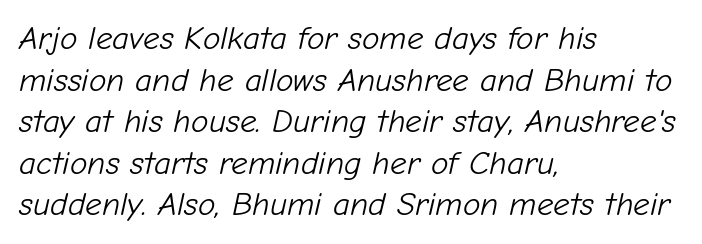
The image shows 33 px light type, italic (leaning right); set left-aligned, normal line spacing (1.26x), normal letter spacing, not underlined; low stroke contrast and a medium x-height.
